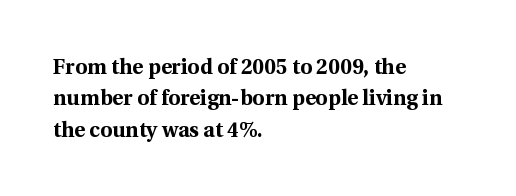
The passage shown is emphatically bold. The specimen reads as upright at a glance. Alignment: flush left. What stands out about the letter spacing? Nothing — it is the standard amount. The block of text has a typical density, with ordinary space between rows. The words here are not underlined.
